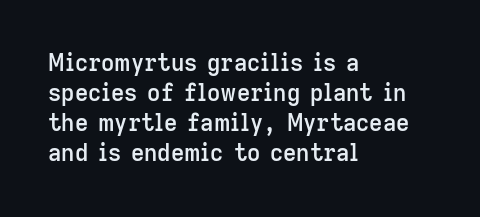
Q: Is the text bold? A: Semi-bold.
Q: Is the text italic (slanted)? A: No, it is upright.
Q: Is the text underlined? A: No.
Q: How is the paragraph aligned? A: Left-aligned.
Q: Is the spacing between letters normal or unusually wide? A: Normal.
Q: Is the spacing between lines tight, normal or loose? A: Normal.
